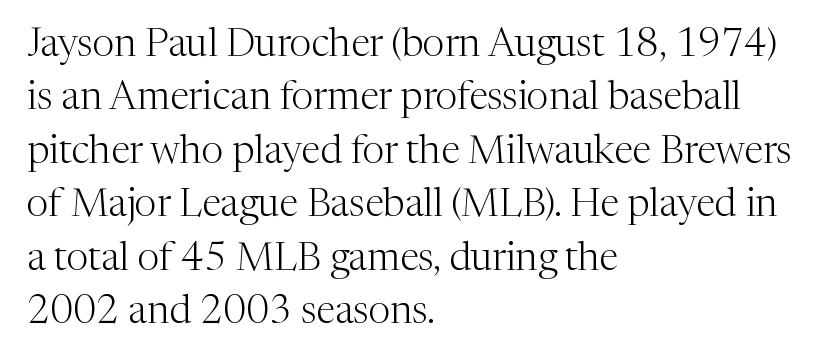
The image shows 39 px light serif type, upright; set left-aligned, normal line spacing (1.37x), normal letter spacing, not underlined; medium stroke contrast and a medium x-height.
